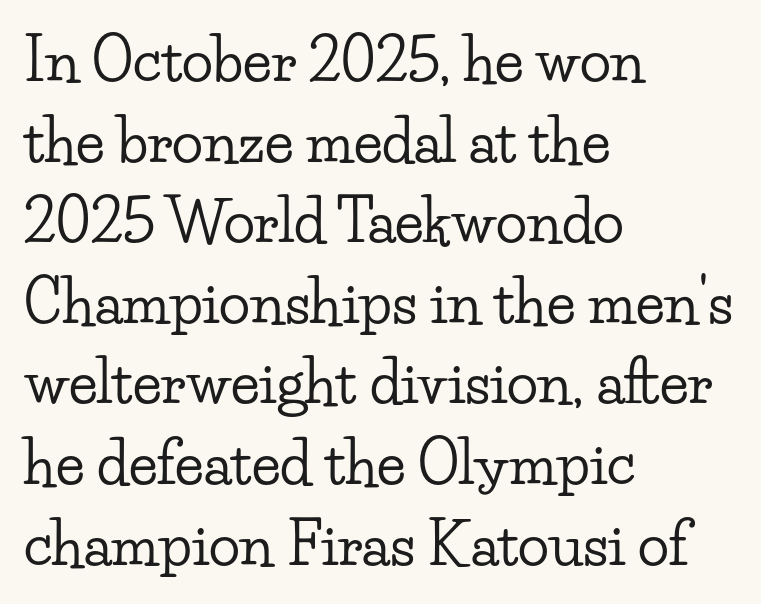
The lines are quadded left. Here the designer chose a conventional face with non-uniform glyph widths. The typography opts for an upright posture over an oblique one. Any mark beneath the type? The region is blank. Compared with typical body copy, the letter spacing here is the same.
